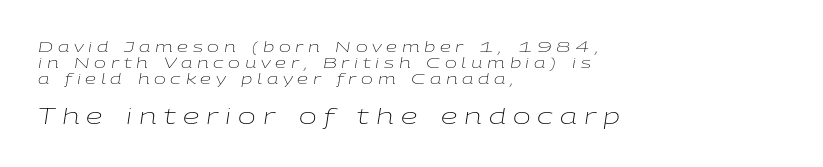
The image shows 21 px text type, italic (leaning right); set left-aligned, tight line spacing (1.14x), unusually wide letter spacing (+0.34 em), not underlined; the second (bottom) block is 1.5x larger.
